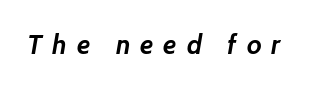
The foot of each line stays bare and open. Strokes here are thick enough to call this a true bold. Italic: yes, the glyphs are oblique. Tracking value appears strongly positive — letters spread wide.
